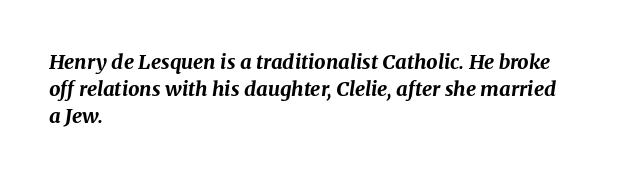
The rag falls on the right side of this text block. No extra tracking has been applied to these lines. Italic: yes, the glyphs are oblique. Thick stems and heavy bowls — unmistakably bold.
